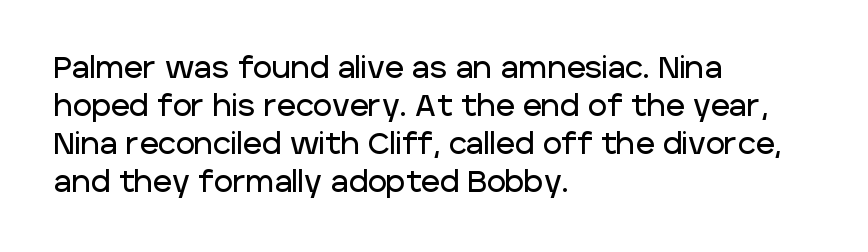
{"serif": "no", "italic": "no", "width": "normal", "stroke_contrast": "low", "x_height": "large", "monospaced": "no", "underline": "no", "align": "left", "line_spacing": "normal", "line_spacing_ratio": 1.31, "letter_spacing": "normal", "letter_spacing_em": 0.0, "glyph_px": 29}
